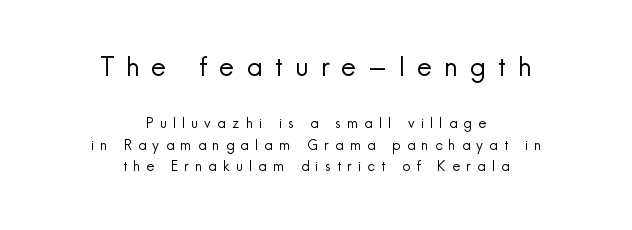
Q: Is the text bold? A: No.
Q: Is the text italic (slanted)? A: No, it is upright.
Q: Is the text underlined? A: No.
Q: How is the paragraph aligned? A: Centered.
Q: Is the spacing between letters normal or unusually wide? A: Unusually wide.
Q: Is the spacing between lines tight, normal or loose? A: Normal.
Q: Which block of text is set in a larger size, the first (top) or the second (bottom)? A: The first (top) one.
